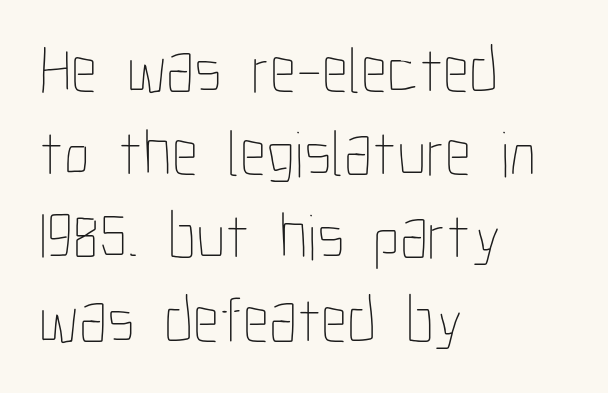
Q: Is the text bold? A: No.
Q: Is the text italic (slanted)? A: No, it is upright.
Q: Is the text underlined? A: No.
Q: How is the paragraph aligned? A: Left-aligned.
Q: Is the spacing between letters normal or unusually wide? A: Normal.
Q: Is the spacing between lines tight, normal or loose? A: Normal.
Q: Width (condensed, normal, or wide)? A: Condensed.
Q: Stroke contrast? A: Low.
Q: x-height? A: Medium.
Q: Monospaced? A: No.
